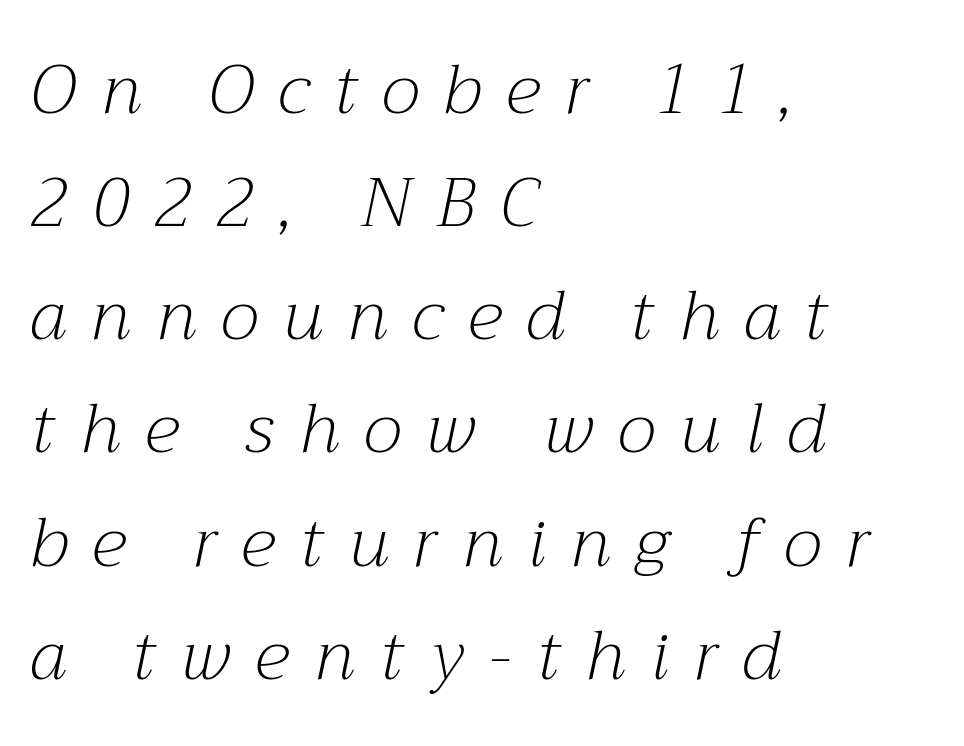
The image shows 69 px light serif type, italic (leaning right); set left-aligned, normal line spacing (1.64x), unusually wide letter spacing (+0.36 em), not underlined; medium stroke contrast and a medium x-height.
